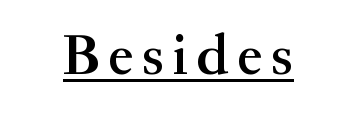
The typesetting leans somewhat heavy: a semibold. Note the varied advance widths — an 'i' is clearly narrower than an 'm'. The letters carry serifs — small finishing strokes at the ends of their stems. The face used here appears with an underline applied.
